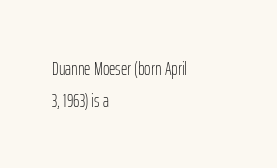
The image shows 20 px text type, upright; set left-aligned, normal line spacing (1.58x), normal letter spacing, not underlined.
